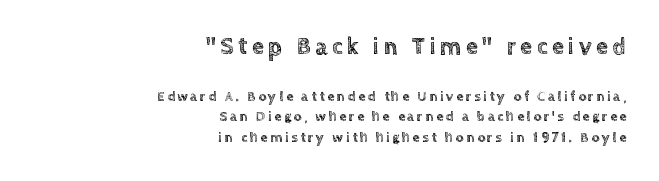
Is there much room between lines? A standard amount, neither cramped nor airy. Teacher's note: observe the even right margin — that is flush-right alignment. The earlier block is typeset at a bigger size than the later block. Vertical strokes here are truly vertical. The specimen omits any rule beneath the text block's lines.
